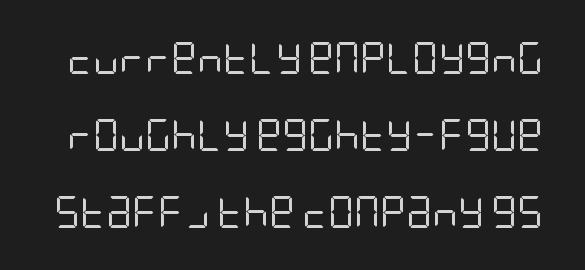
The image shows 32 px regular-weight, condensed sans-serif type, upright; set loose line spacing (2.4x), normal letter spacing, not underlined; low stroke contrast and a large x-height.
